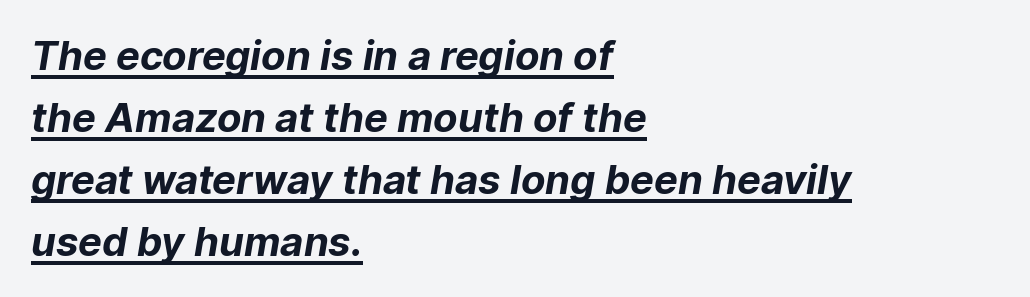
Q: Is the text bold? A: Yes.
Q: Is the typeface a serif or a sans-serif typeface? A: Sans-serif.
Q: Is the text underlined? A: Yes.
Q: How is the paragraph aligned? A: Left-aligned.
Q: Is the spacing between letters normal or unusually wide? A: Normal.
Q: Is the spacing between lines tight, normal or loose? A: Normal.
Q: Width (condensed, normal, or wide)? A: Normal.
Q: Stroke contrast? A: Low.
Q: x-height? A: Medium.
Q: Monospaced? A: No.
